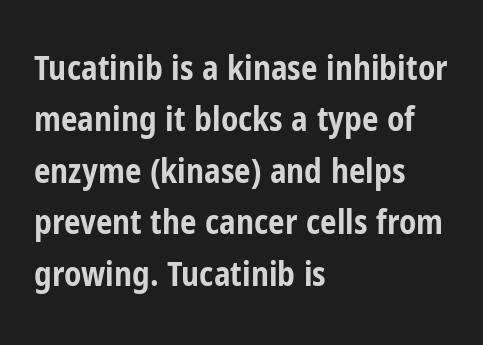
Q: Is the text bold? A: Yes.
Q: Is the text italic (slanted)? A: No, it is upright.
Q: Is the typeface a serif or a sans-serif typeface? A: Sans-serif.
Q: Is the text underlined? A: No.
Q: How is the paragraph aligned? A: Left-aligned.
Q: Is the spacing between letters normal or unusually wide? A: Normal.
Q: Is the spacing between lines tight, normal or loose? A: Normal.
Q: Width (condensed, normal, or wide)? A: Condensed.
Q: Stroke contrast? A: Low.
Q: x-height? A: Medium.
Q: Monospaced? A: No.
